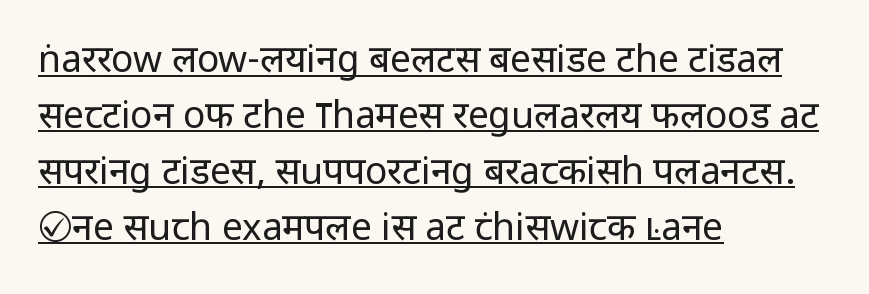
Designer's note — italics off, roman on. Normally led — the rows are evenly, conventionally spaced. In CSS terms this would be text-align: left. Beneath each row of characters lies a ruled line. Type style note: lacks serifs.
